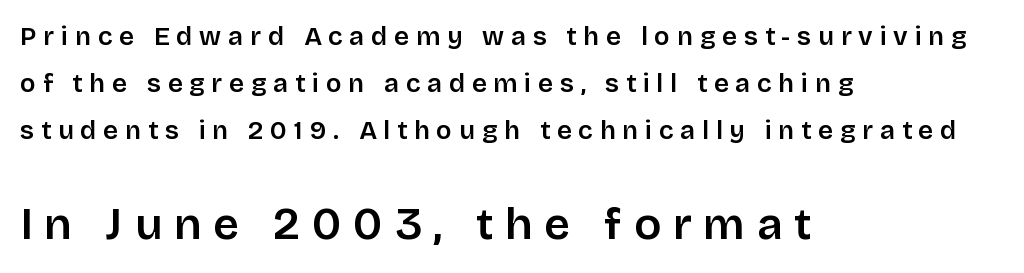
{"serif": "no", "italic": "no", "bold": "semi", "weight": "semibold", "width": "normal", "stroke_contrast": "low", "x_height": "large", "monospaced": "no", "underline": "no", "align": "left", "line_spacing_ratio": 1.81, "letter_spacing": "wide", "letter_spacing_em": 0.26, "larger_block": "second", "size_ratio": 1.73, "glyph_px": 45}
